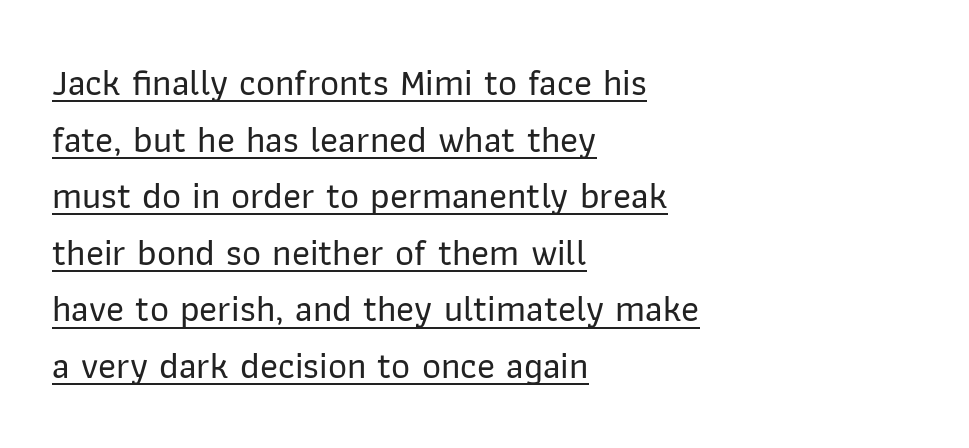
Q: Is the text italic (slanted)? A: No, it is upright.
Q: Is the typeface a serif or a sans-serif typeface? A: Sans-serif.
Q: Is the text underlined? A: Yes.
Q: How is the paragraph aligned? A: Left-aligned.
Q: Is the spacing between letters normal or unusually wide? A: Normal.
Q: Is the spacing between lines tight, normal or loose? A: Normal.
Q: Width (condensed, normal, or wide)? A: Normal.
Q: Stroke contrast? A: Low.
Q: x-height? A: Medium.
Q: Monospaced? A: No.
